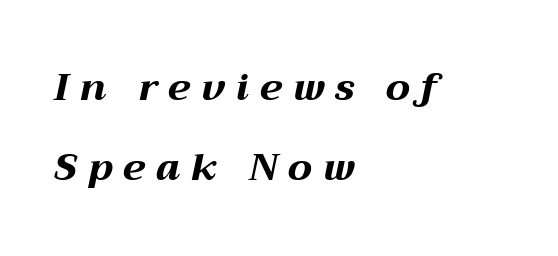
{"italic": "yes", "lean": "right", "slant_degrees": 12, "bold": "yes", "weight": "bold", "width": "wide", "stroke_contrast": "medium", "x_height": "medium", "monospaced": "no", "underline": "no", "align": "left", "line_spacing": "loose", "line_spacing_ratio": 2.11, "letter_spacing": "wide", "letter_spacing_em": 0.29, "glyph_px": 38}
